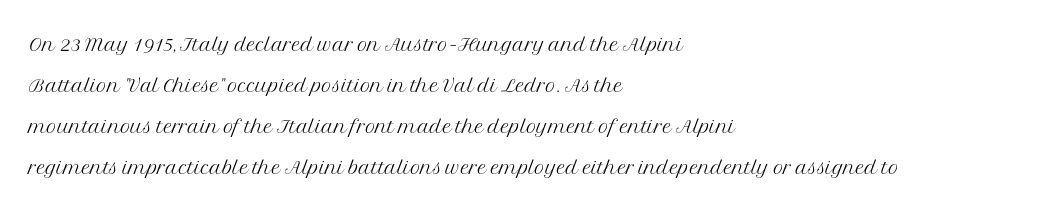
{"serif": "yes", "bold": "no", "weight": "light", "width": "normal", "stroke_contrast": "medium", "x_height": "medium", "monospaced": "no", "underline": "no", "align": "left", "line_spacing": "normal", "line_spacing_ratio": 1.46, "letter_spacing": "normal", "letter_spacing_em": 0.0, "glyph_px": 28}
